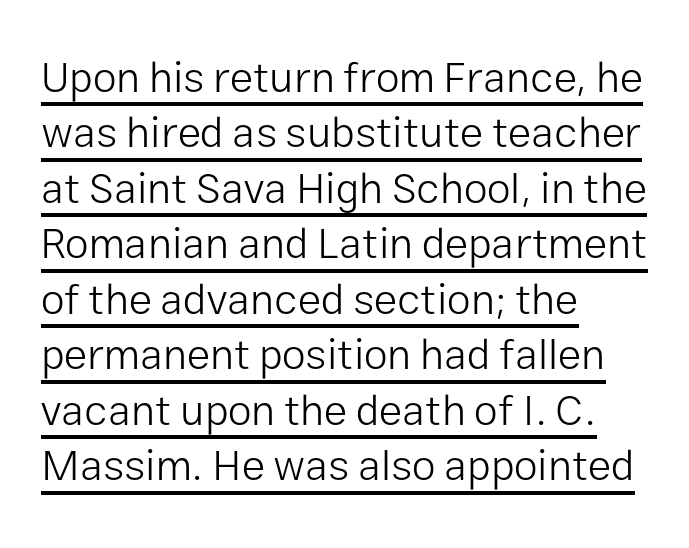
{"serif": "no", "italic": "no", "bold": "no", "weight": "light", "width": "normal", "stroke_contrast": "low", "x_height": "medium", "monospaced": "no", "underline": "yes", "align": "left", "line_spacing": "normal", "line_spacing_ratio": 1.29, "letter_spacing": "normal", "letter_spacing_em": 0.0, "glyph_px": 43}
